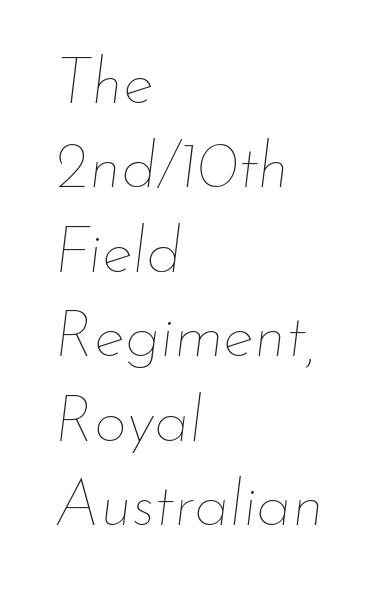
The image shows 65 px thin type, italic (leaning right); set left-aligned, normal line spacing (1.3x), normal letter spacing, not underlined; low stroke contrast and a small x-height.
